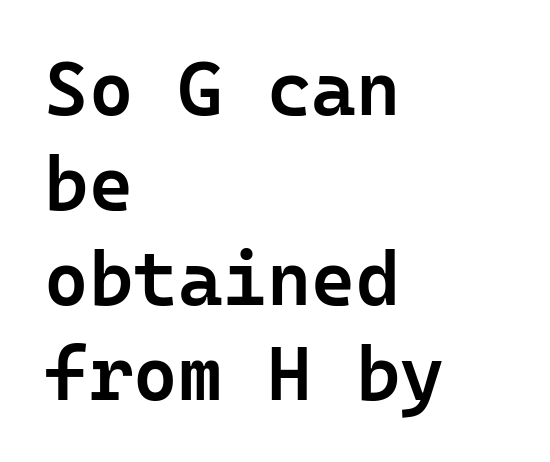
Regarding leading, the lines here are spaced in the standard way. Standard letterfit; no display-style spreading of the glyphs. This is moderately heavy type, rendered in semibold. You could count columns in this text — the font is strictly monospaced. Glance below the letters and you will spot only blank space.
